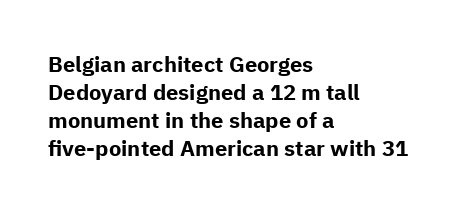
Q: Is the text bold? A: Yes.
Q: Is the text italic (slanted)? A: No, it is upright.
Q: Is the text underlined? A: No.
Q: How is the paragraph aligned? A: Left-aligned.
Q: Is the spacing between letters normal or unusually wide? A: Normal.
Q: Is the spacing between lines tight, normal or loose? A: Normal.
